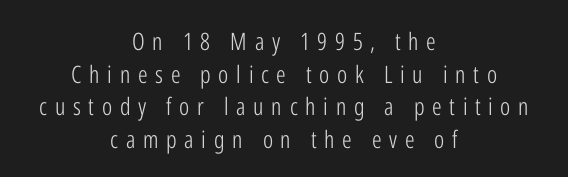
The image shows 24 px text type, upright; set centered, normal line spacing (1.36x), unusually wide letter spacing (+0.32 em), not underlined.
